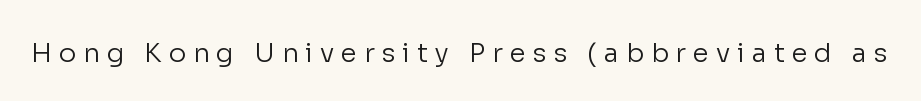
Q: Is the text bold? A: No.
Q: Is the text italic (slanted)? A: No, it is upright.
Q: Is the text underlined? A: No.
Q: Is the spacing between letters normal or unusually wide? A: Unusually wide.
